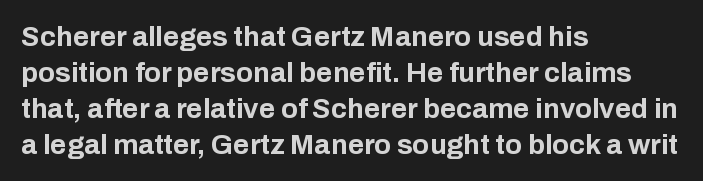
Q: Is the text bold? A: Yes.
Q: Is the text italic (slanted)? A: No, it is upright.
Q: Is the typeface a serif or a sans-serif typeface? A: Sans-serif.
Q: Is the text underlined? A: No.
Q: How is the paragraph aligned? A: Left-aligned.
Q: Is the spacing between letters normal or unusually wide? A: Normal.
Q: Is the spacing between lines tight, normal or loose? A: Normal.
Q: Width (condensed, normal, or wide)? A: Normal.
Q: Stroke contrast? A: Low.
Q: x-height? A: Medium.
Q: Monospaced? A: No.
